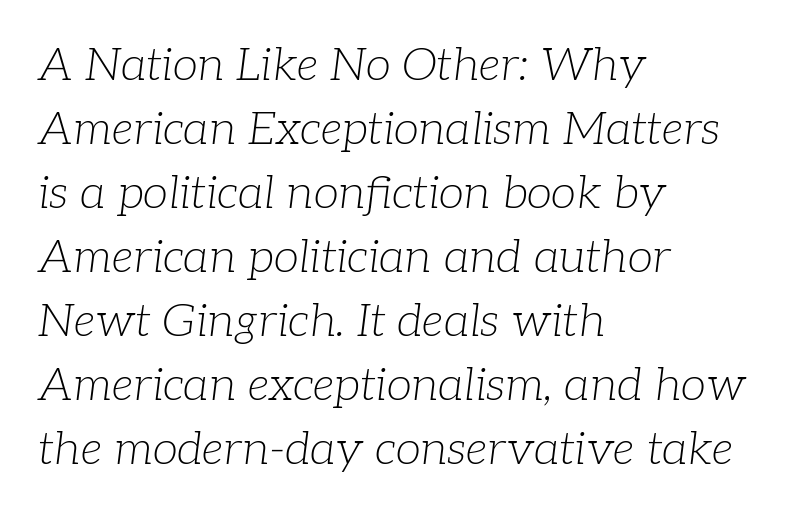
{"serif": "yes", "italic": "yes", "lean": "right", "slant_degrees": 7, "bold": "no", "weight": "light", "width": "normal", "stroke_contrast": "low", "x_height": "medium", "monospaced": "no", "underline": "no", "align": "left", "line_spacing": "normal", "line_spacing_ratio": 1.39, "letter_spacing": "normal", "letter_spacing_em": 0.0, "glyph_px": 46}
